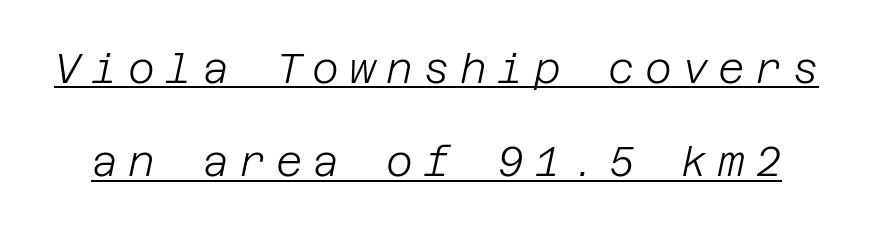
Q: Is the text bold? A: No.
Q: Is the text italic (slanted)? A: Yes, it leans right by about 12 degrees.
Q: Is the text underlined? A: Yes.
Q: Is the spacing between letters normal or unusually wide? A: Unusually wide.
Q: Is the spacing between lines tight, normal or loose? A: Loose.
Q: Width (condensed, normal, or wide)? A: Normal.
Q: Stroke contrast? A: Low.
Q: x-height? A: Large.
